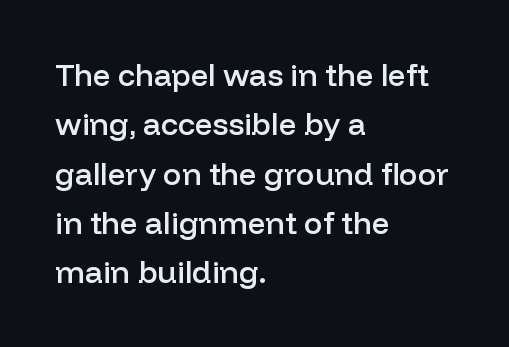
{"serif": "no", "italic": "no", "bold": "semi", "weight": "semibold", "width": "normal", "stroke_contrast": "low", "x_height": "medium", "monospaced": "no", "underline": "no", "align": "left", "line_spacing": "normal", "line_spacing_ratio": 1.59, "letter_spacing": "normal", "letter_spacing_em": 0.0, "glyph_px": 31}
